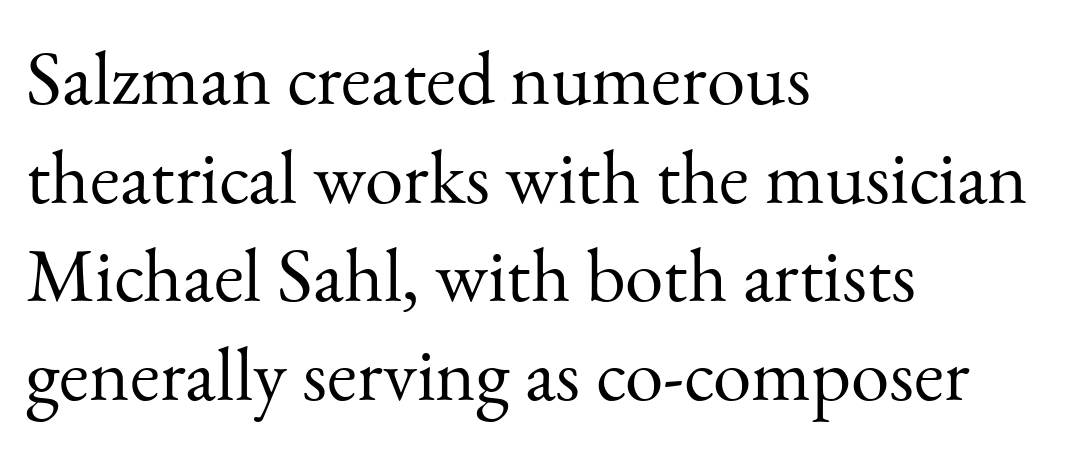
{"serif": "yes", "italic": "no", "bold": "no", "weight": "light", "width": "normal", "stroke_contrast": "medium", "x_height": "small", "monospaced": "no", "underline": "no", "align": "left", "line_spacing": "normal", "line_spacing_ratio": 1.28, "letter_spacing": "normal", "letter_spacing_em": 0.0, "glyph_px": 77}
